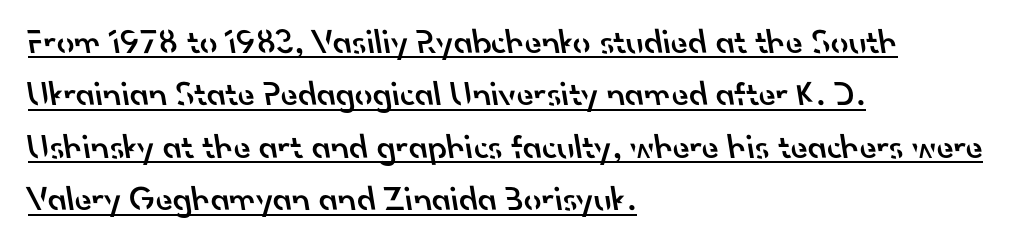
Q: Is the text bold? A: Semi-bold.
Q: Is the typeface a serif or a sans-serif typeface? A: Sans-serif.
Q: Is the text underlined? A: Yes.
Q: How is the paragraph aligned? A: Left-aligned.
Q: Is the spacing between letters normal or unusually wide? A: Normal.
Q: Is the spacing between lines tight, normal or loose? A: Normal.
Q: Width (condensed, normal, or wide)? A: Normal.
Q: Stroke contrast? A: Low.
Q: x-height? A: Small.
Q: Monospaced? A: No.
